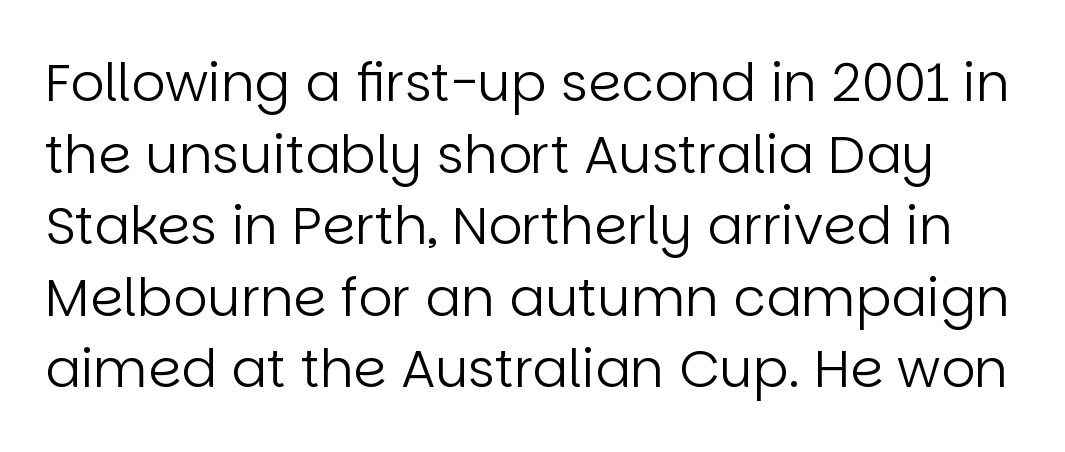
Q: Is the text bold? A: No.
Q: Is the text italic (slanted)? A: No, it is upright.
Q: Is the typeface a serif or a sans-serif typeface? A: Sans-serif.
Q: Is the text underlined? A: No.
Q: Is the spacing between letters normal or unusually wide? A: Normal.
Q: Is the spacing between lines tight, normal or loose? A: Normal.
Q: Width (condensed, normal, or wide)? A: Normal.
Q: Stroke contrast? A: Low.
Q: x-height? A: Large.
Q: Monospaced? A: No.
